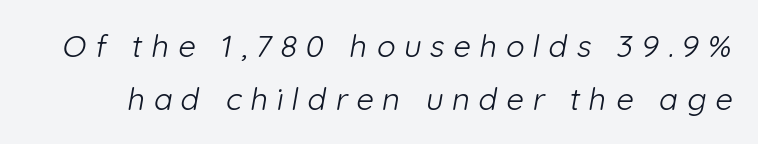
Q: Is the text bold? A: No.
Q: Is the typeface a serif or a sans-serif typeface? A: Sans-serif.
Q: Is the text underlined? A: No.
Q: Is the spacing between letters normal or unusually wide? A: Unusually wide.
Q: Is the spacing between lines tight, normal or loose? A: Normal.
Q: Width (condensed, normal, or wide)? A: Normal.
Q: Stroke contrast? A: Low.
Q: x-height? A: Medium.
Q: Monospaced? A: No.
